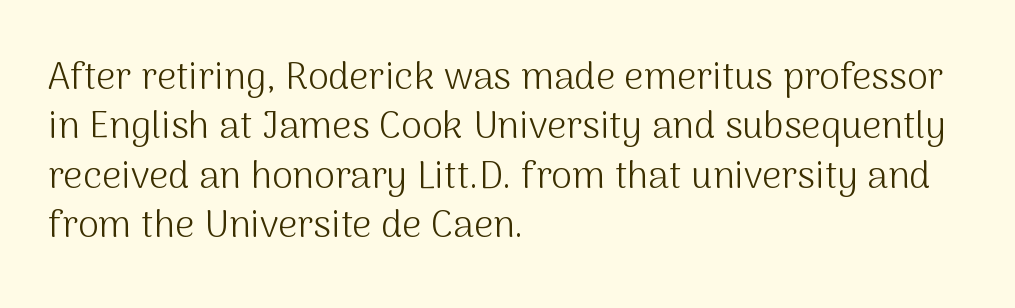
The image shows 38 px light sans-serif type, upright; set left-aligned, normal line spacing (1.3x), normal letter spacing, not underlined; medium stroke contrast and a medium x-height.
